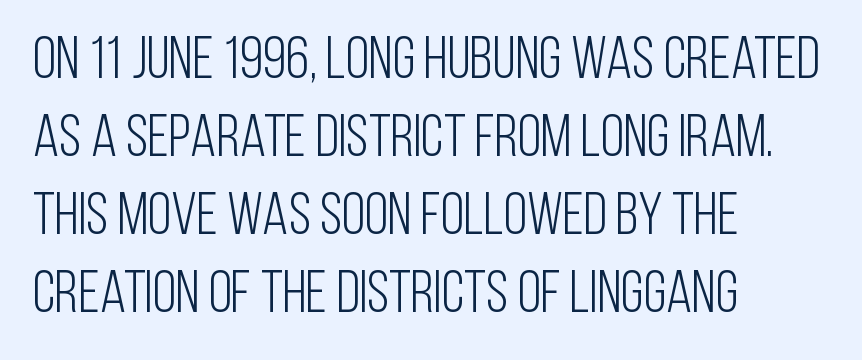
Q: Is the text bold? A: No.
Q: Is the text italic (slanted)? A: No, it is upright.
Q: Is the typeface a serif or a sans-serif typeface? A: Sans-serif.
Q: Is the text underlined? A: No.
Q: How is the paragraph aligned? A: Left-aligned.
Q: Is the spacing between letters normal or unusually wide? A: Normal.
Q: Is the spacing between lines tight, normal or loose? A: Normal.
Q: Width (condensed, normal, or wide)? A: Condensed.
Q: Stroke contrast? A: Low.
Q: x-height? A: Large.
Q: Monospaced? A: No.
